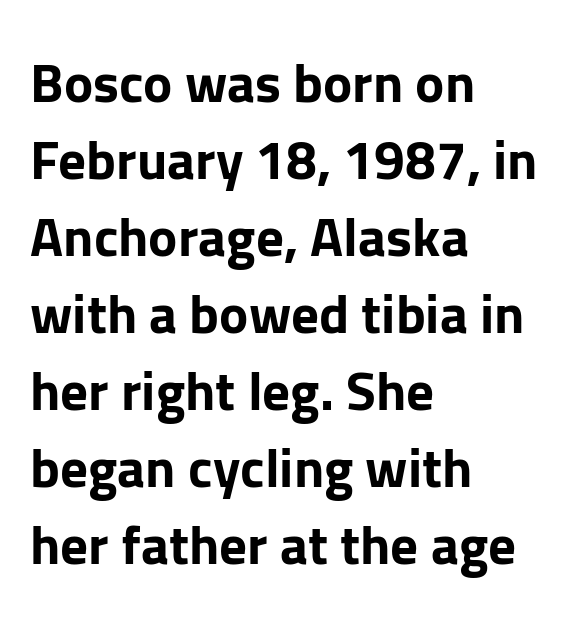
Each new line begins a customary step beneath the previous one. The sample has been set heavy, in full bold. A roman cut, with each character standing at attention. What kind of face is this? One without serifs — a sans.
